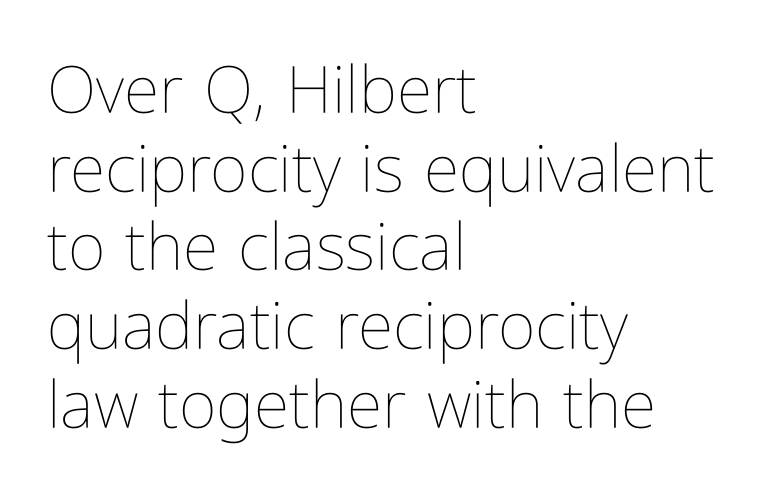
The image shows 65 px thin, condensed type, upright; set left-aligned, line spacing 1.21x, normal letter spacing, not underlined; low stroke contrast and a medium x-height.
